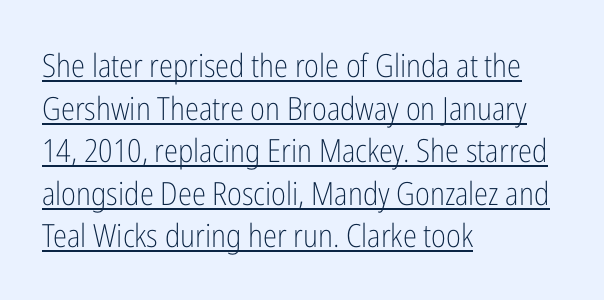
The image shows 32 px light, condensed sans-serif type, upright; set left-aligned, normal line spacing (1.33x), normal letter spacing, underlined; low stroke contrast and a medium x-height.
